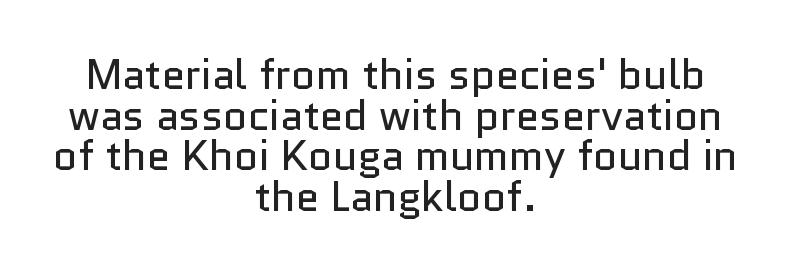
Q: Is the text bold? A: No.
Q: Is the text italic (slanted)? A: No, it is upright.
Q: Is the typeface a serif or a sans-serif typeface? A: Sans-serif.
Q: Is the text underlined? A: No.
Q: How is the paragraph aligned? A: Centered.
Q: Is the spacing between letters normal or unusually wide? A: Normal.
Q: Is the spacing between lines tight, normal or loose? A: Tight.
Q: Width (condensed, normal, or wide)? A: Normal.
Q: Stroke contrast? A: Low.
Q: x-height? A: Medium.
Q: Monospaced? A: No.
